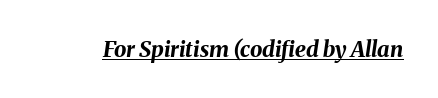
{"italic": "yes", "lean": "right", "slant_degrees": 8, "bold": "yes", "underline": "yes", "letter_spacing": "normal", "letter_spacing_em": 0.0, "glyph_px": 22}
